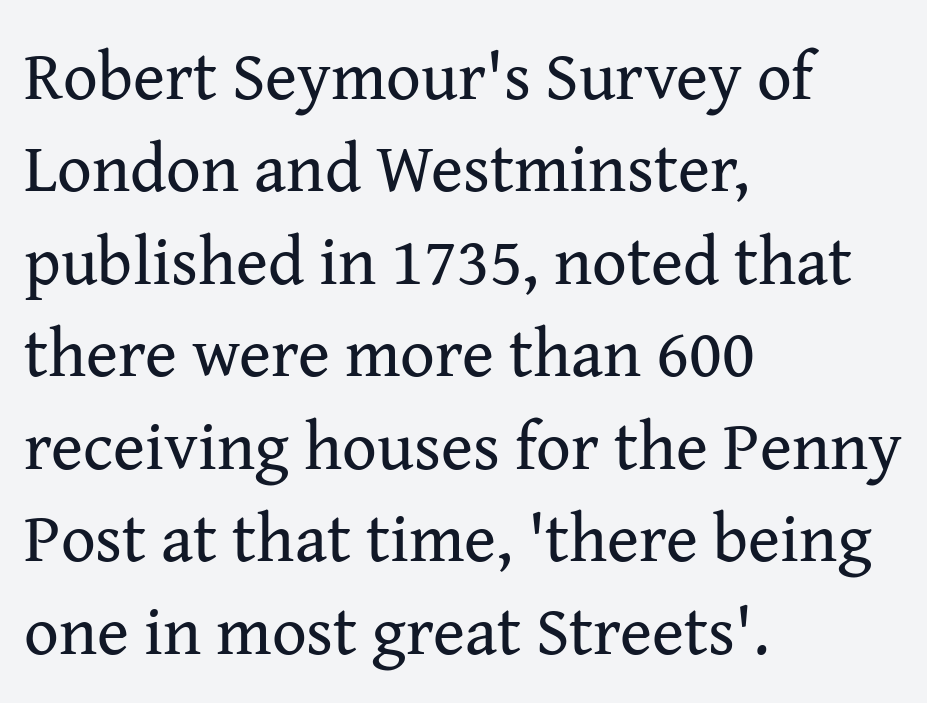
{"serif": "yes", "italic": "no", "bold": "no", "weight": "regular", "width": "normal", "stroke_contrast": "medium", "x_height": "medium", "monospaced": "no", "underline": "no", "align": "left", "line_spacing": "normal", "line_spacing_ratio": 1.36, "letter_spacing": "normal", "letter_spacing_em": 0.0, "glyph_px": 68}
